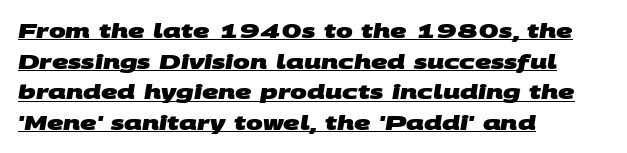
Q: Is the text bold? A: Yes.
Q: Is the text underlined? A: Yes.
Q: How is the paragraph aligned? A: Left-aligned.
Q: Is the spacing between letters normal or unusually wide? A: Normal.
Q: Is the spacing between lines tight, normal or loose? A: Normal.
